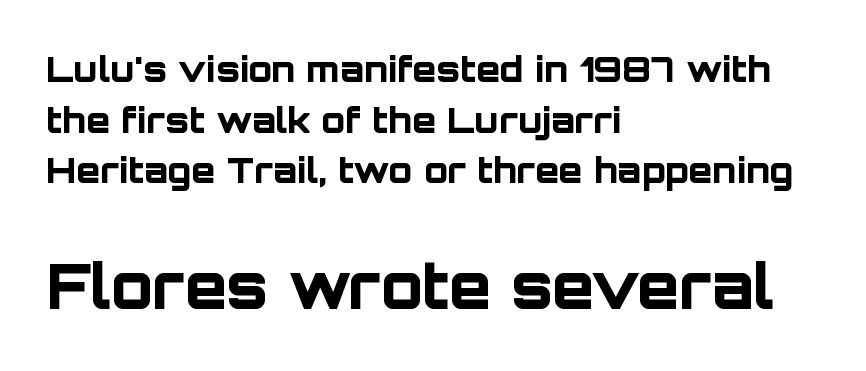
Q: Is the text bold? A: Yes.
Q: Is the text italic (slanted)? A: No, it is upright.
Q: Is the typeface a serif or a sans-serif typeface? A: Sans-serif.
Q: Is the text underlined? A: No.
Q: How is the paragraph aligned? A: Left-aligned.
Q: Is the spacing between letters normal or unusually wide? A: Normal.
Q: Is the spacing between lines tight, normal or loose? A: Normal.
Q: Which block of text is set in a larger size, the first (top) or the second (bottom)? A: The second (bottom) one.
Q: Width (condensed, normal, or wide)? A: Normal.
Q: Stroke contrast? A: Low.
Q: x-height? A: Large.
Q: Monospaced? A: No.
